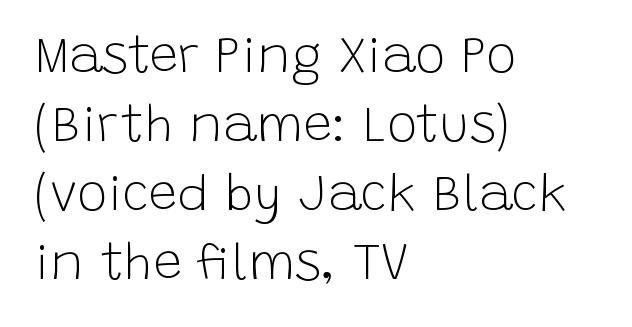
{"serif": "no", "italic": "no", "bold": "no", "weight": "light", "width": "normal", "stroke_contrast": "low", "x_height": "large", "monospaced": "no", "underline": "no", "align": "left", "line_spacing": "normal", "line_spacing_ratio": 1.35, "letter_spacing": "normal", "letter_spacing_em": 0.0, "glyph_px": 51}
